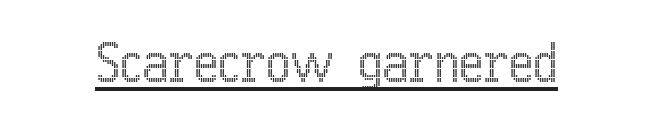
Q: Is the text italic (slanted)? A: No, it is upright.
Q: Is the text underlined? A: Yes.
Q: Is the spacing between letters normal or unusually wide? A: Normal.
Q: Width (condensed, normal, or wide)? A: Condensed.
Q: x-height? A: Medium.
Q: Monospaced? A: No.
